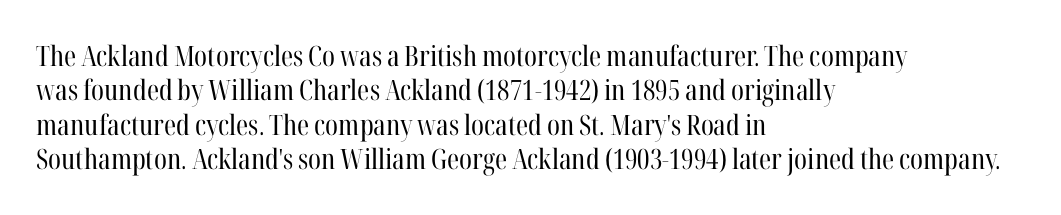
The image shows 28 px regular-weight, condensed serif type, upright; set left-aligned, line spacing 1.23x, normal letter spacing, not underlined; high stroke contrast and a medium x-height.
